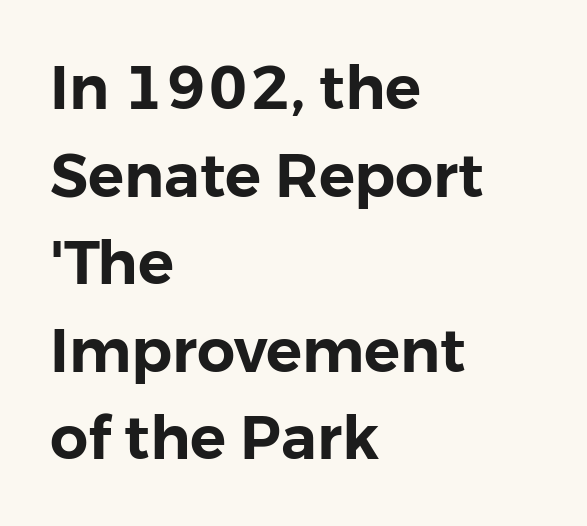
These lines were composed using upright roman letters. This sample has the flowing, uneven cadence of proportional lettering. The space between consecutive lines is moderate. How are the letters spaced? Ordinarily, with no added tracking. I'd call this a sans setting — the letters go barefoot. Letters rest on an invisible, unmarked baseline.
